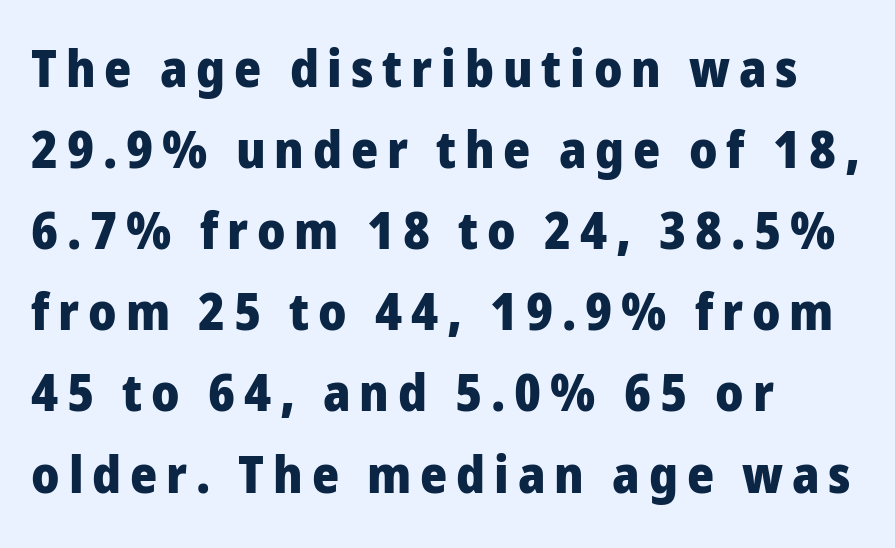
Looks like regular typesetting: each glyph gets only the width it needs. The type sits square on the baseline with zero lean. All the whitespace from short lines collects on the right. Bare-footed words on every line. Emphasis by weight is at full strength: bold. Quick note: interline space is typical.
